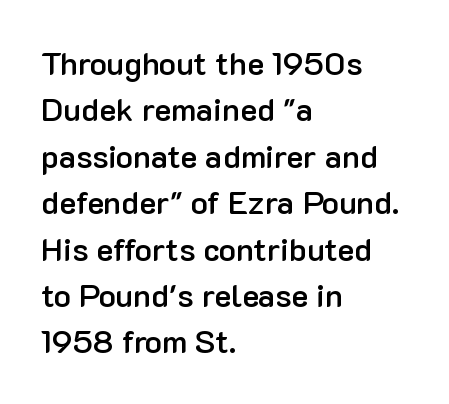
Q: Is the text bold? A: Semi-bold.
Q: Is the text italic (slanted)? A: No, it is upright.
Q: Is the typeface a serif or a sans-serif typeface? A: Sans-serif.
Q: Is the text underlined? A: No.
Q: How is the paragraph aligned? A: Left-aligned.
Q: Is the spacing between letters normal or unusually wide? A: Normal.
Q: Is the spacing between lines tight, normal or loose? A: Normal.
Q: Width (condensed, normal, or wide)? A: Normal.
Q: Stroke contrast? A: Low.
Q: x-height? A: Medium.
Q: Monospaced? A: No.
